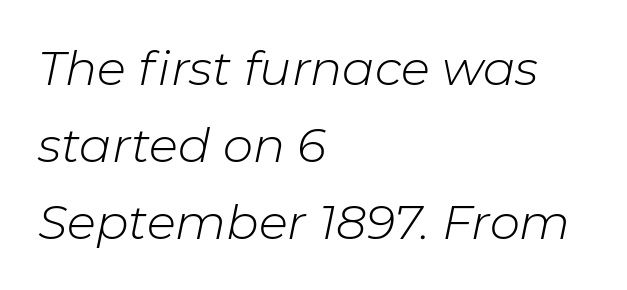
The image shows 48 px light type, italic (leaning right); set left-aligned, normal line spacing (1.6x), normal letter spacing, not underlined; low stroke contrast and a medium x-height.
